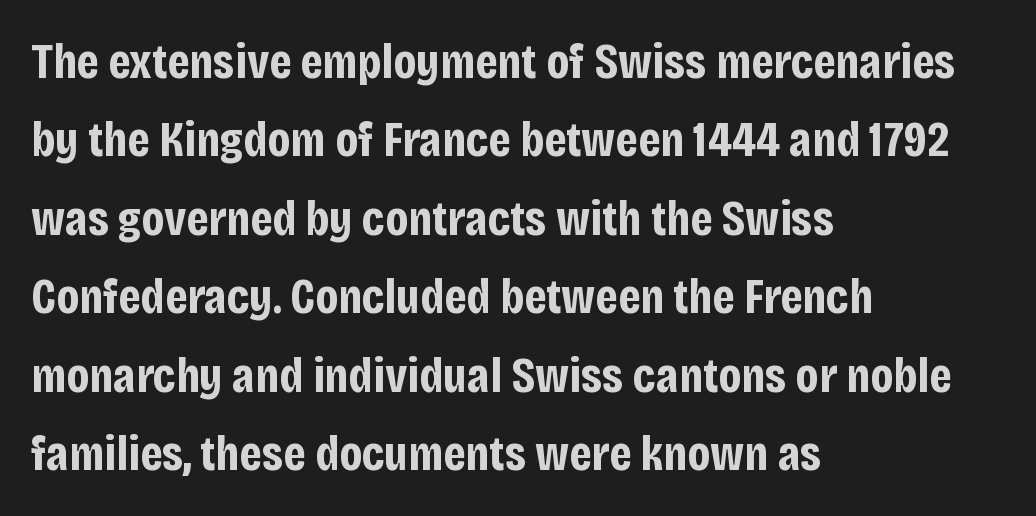
{"serif": "no", "italic": "no", "bold": "yes", "weight": "bold", "width": "condensed", "stroke_contrast": "low", "x_height": "large", "monospaced": "no", "underline": "no", "align": "left", "line_spacing": "normal", "line_spacing_ratio": 1.57, "letter_spacing": "normal", "letter_spacing_em": 0.0, "glyph_px": 50}
